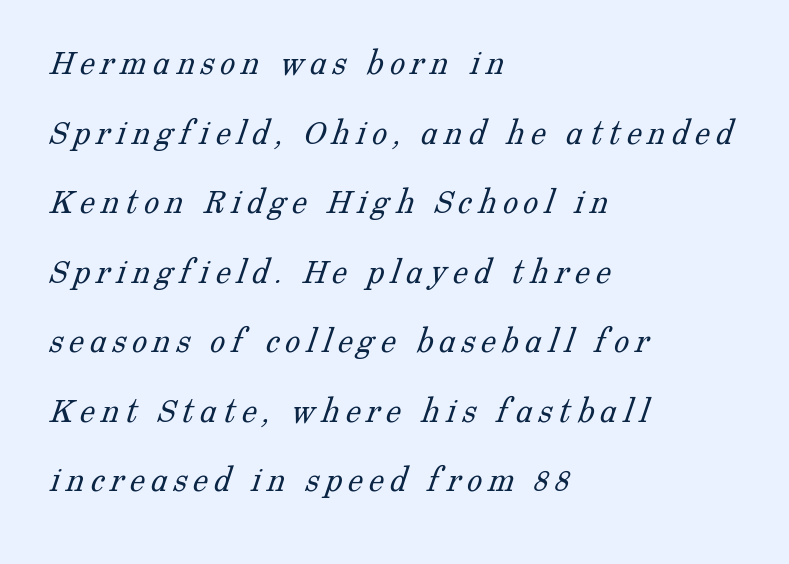
The image shows 38 px light serif type; set left-aligned, line spacing 1.83x, not underlined; low stroke contrast and a medium x-height.
